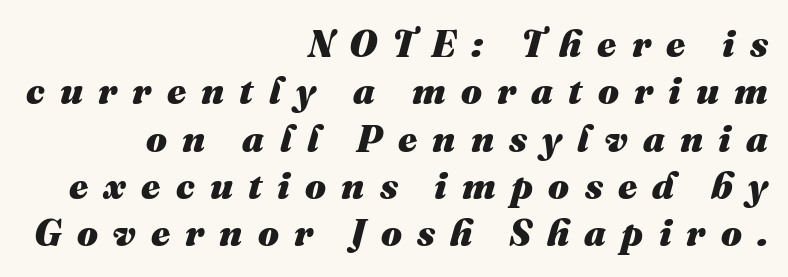
All the whitespace from short lines collects on the left. Does the lettering tilt? It does — this is italic. Someone cranked the tracking dial way up on this one. The space between consecutive lines is moderate. Look at the stroke-to-counter ratio: heavy, a bold.
